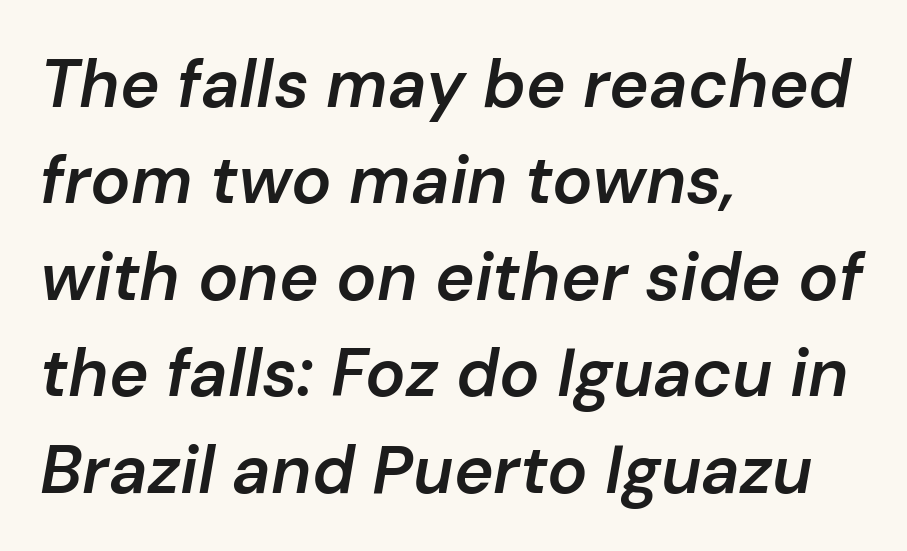
Q: Is the text bold? A: Semi-bold.
Q: Is the text italic (slanted)? A: Yes, it leans right by about 10 degrees.
Q: Is the text underlined? A: No.
Q: How is the paragraph aligned? A: Left-aligned.
Q: Is the spacing between letters normal or unusually wide? A: Normal.
Q: Is the spacing between lines tight, normal or loose? A: Normal.
Q: Width (condensed, normal, or wide)? A: Normal.
Q: Stroke contrast? A: Low.
Q: x-height? A: Medium.
Q: Monospaced? A: No.
